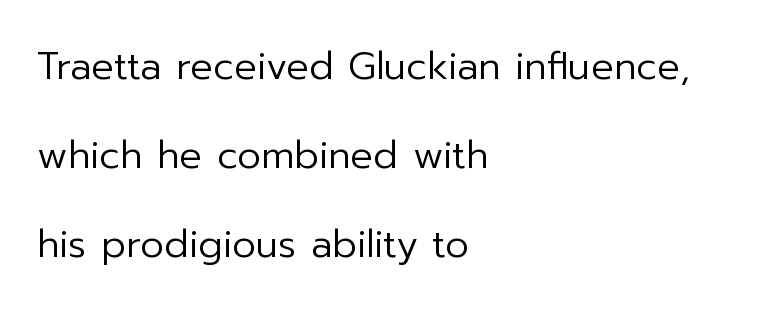
The image shows 38 px regular-weight sans-serif type, upright; set left-aligned, loose line spacing (2.34x), normal letter spacing, not underlined; low stroke contrast and a medium x-height.
